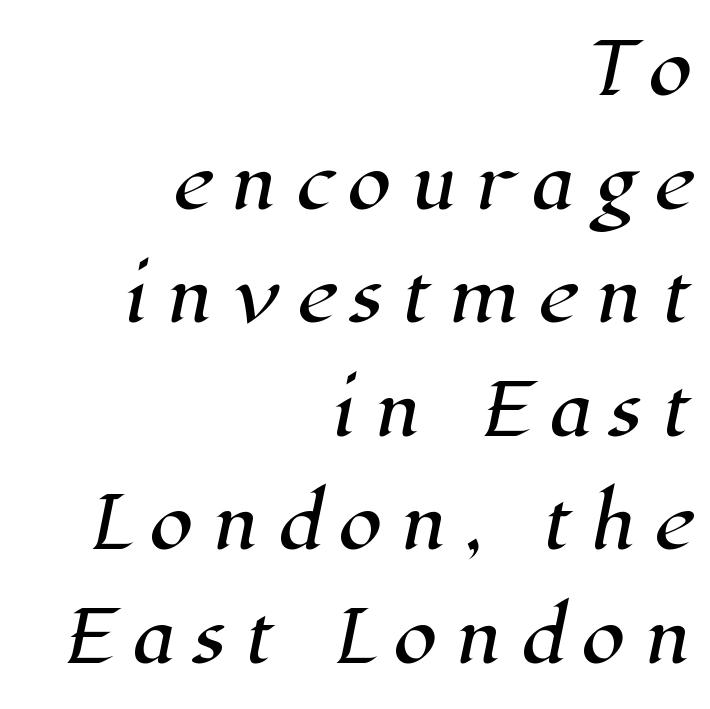
Q: Is the typeface a serif or a sans-serif typeface? A: Serif.
Q: Is the text underlined? A: No.
Q: How is the paragraph aligned? A: Right-aligned.
Q: Is the spacing between letters normal or unusually wide? A: Unusually wide.
Q: Is the spacing between lines tight, normal or loose? A: Normal.
Q: Width (condensed, normal, or wide)? A: Normal.
Q: Stroke contrast? A: High.
Q: x-height? A: Medium.
Q: Monospaced? A: No.
